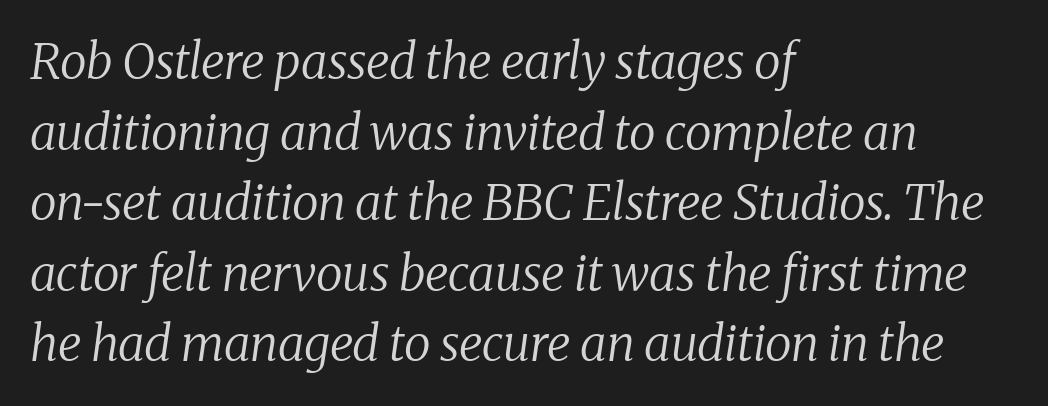
Q: Is the text bold? A: No.
Q: Is the text italic (slanted)? A: Yes, it leans right by about 8 degrees.
Q: Is the typeface a serif or a sans-serif typeface? A: Serif.
Q: Is the text underlined? A: No.
Q: How is the paragraph aligned? A: Left-aligned.
Q: Is the spacing between letters normal or unusually wide? A: Normal.
Q: Is the spacing between lines tight, normal or loose? A: Normal.
Q: Width (condensed, normal, or wide)? A: Normal.
Q: Stroke contrast? A: Medium.
Q: x-height? A: Medium.
Q: Monospaced? A: No.
